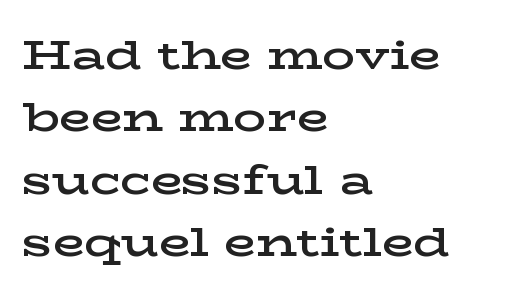
Vertical spacing — default. These lines are composed in type with serifs. The letterforms sit shoulder to shoulder at normal distance. Which margin do the lines hug? The left one — the right edge is uneven. Descenders hang freely into open space. Nope, not italic — everything's standing straight.
